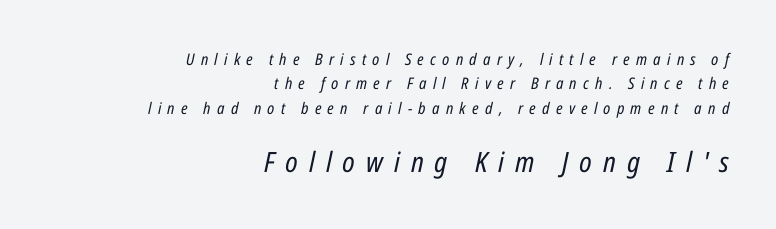
Q: Is the text bold? A: No.
Q: Is the text italic (slanted)? A: Yes, it leans right by about 12 degrees.
Q: Is the text underlined? A: No.
Q: How is the paragraph aligned? A: Right-aligned.
Q: Is the spacing between letters normal or unusually wide? A: Unusually wide.
Q: Is the spacing between lines tight, normal or loose? A: Normal.
Q: Which block of text is set in a larger size, the first (top) or the second (bottom)? A: The second (bottom) one.
Q: Width (condensed, normal, or wide)? A: Condensed.
Q: Stroke contrast? A: Low.
Q: x-height? A: Medium.
Q: Monospaced? A: No.
